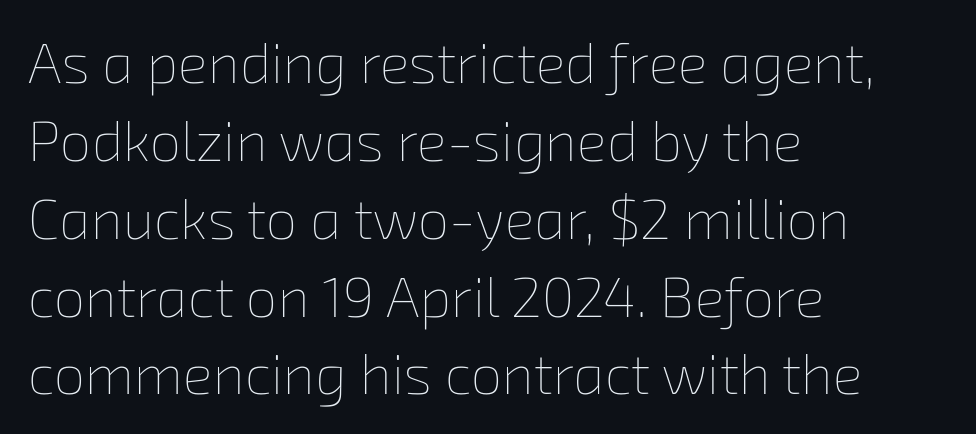
The designer left line spacing at the default. These glyphs show unthickened strokes, regular width or finer. Character widths vary here, with narrow letters taking less room than wide ones. The string is rendered with underlining switched off. The text block is weighted toward the left margin, trailing off unevenly rightward.
